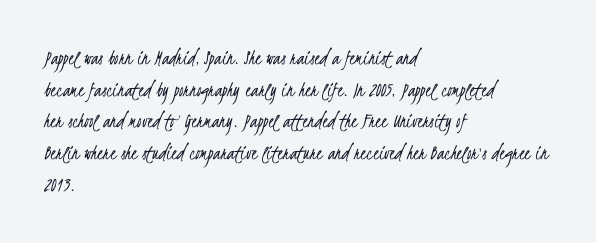
{"bold": "no", "underline": "no", "align": "left", "line_spacing": "normal", "line_spacing_ratio": 1.44, "letter_spacing": "normal", "letter_spacing_em": 0.0, "glyph_px": 22}
